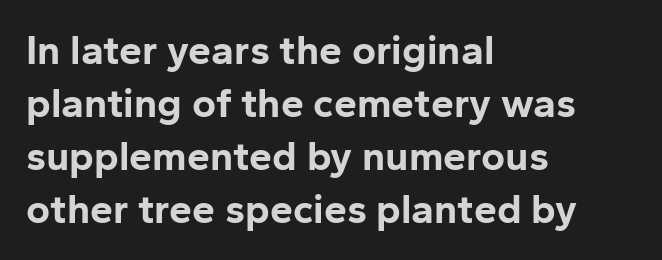
{"serif": "no", "italic": "no", "bold": "yes", "weight": "bold", "width": "normal", "stroke_contrast": "low", "x_height": "medium", "monospaced": "no", "underline": "no", "align": "left", "line_spacing": "normal", "line_spacing_ratio": 1.29, "letter_spacing": "normal", "letter_spacing_em": 0.0, "glyph_px": 41}
